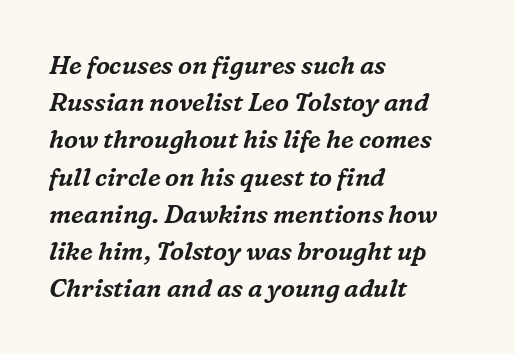
{"italic": "yes", "lean": "right", "slant_degrees": 16, "underline": "no", "align": "left", "line_spacing": "normal", "line_spacing_ratio": 1.49, "letter_spacing": "normal", "letter_spacing_em": 0.0, "glyph_px": 25}
